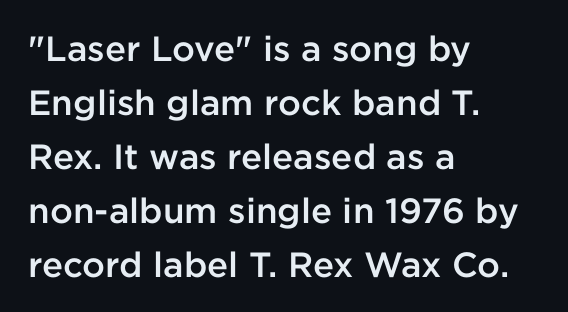
The image shows 35 px semibold sans-serif type, upright; set left-aligned, normal line spacing (1.54x), normal letter spacing, not underlined; low stroke contrast and a medium x-height.
